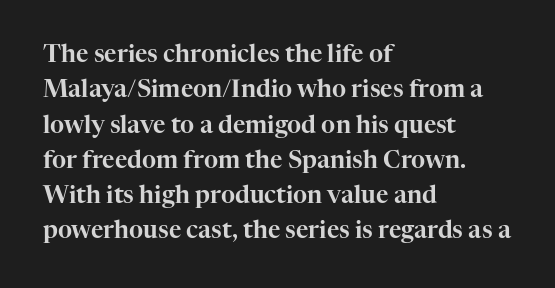
{"italic": "no", "underline": "no", "align": "left", "line_spacing": "normal", "line_spacing_ratio": 1.47, "letter_spacing": "normal", "letter_spacing_em": 0.0, "glyph_px": 24}
